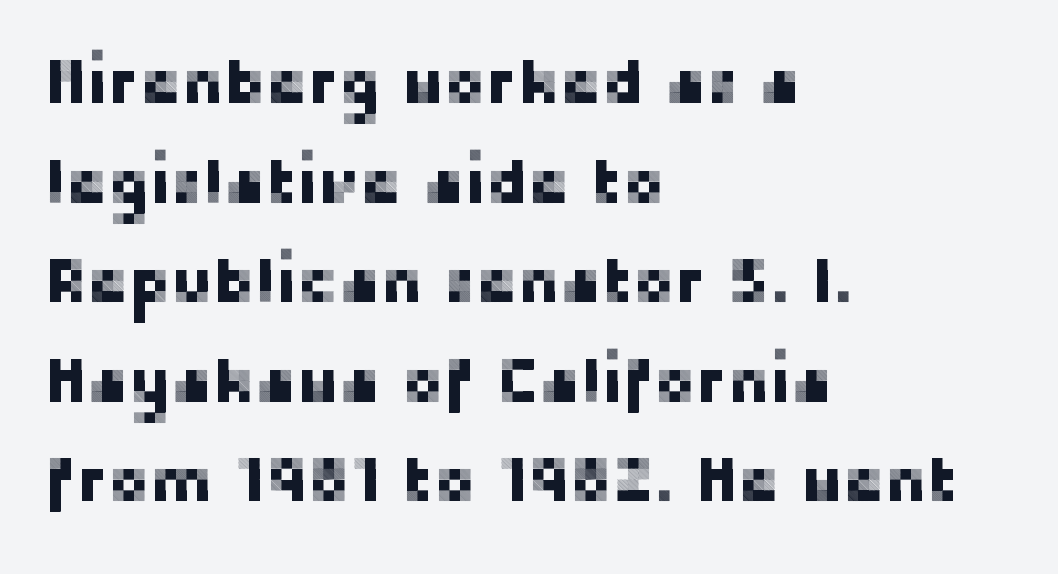
Q: Is the text italic (slanted)? A: No, it is upright.
Q: Is the typeface a serif or a sans-serif typeface? A: Sans-serif.
Q: Is the text underlined? A: No.
Q: How is the paragraph aligned? A: Left-aligned.
Q: Is the spacing between letters normal or unusually wide? A: Normal.
Q: Is the spacing between lines tight, normal or loose? A: Normal.
Q: Width (condensed, normal, or wide)? A: Normal.
Q: Stroke contrast? A: Low.
Q: x-height? A: Medium.
Q: Monospaced? A: No.
